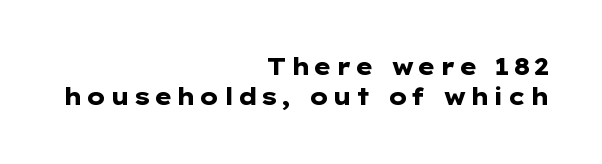
{"italic": "no", "bold": "yes", "underline": "no", "align": "right", "line_spacing": "normal", "line_spacing_ratio": 1.31, "glyph_px": 23}
